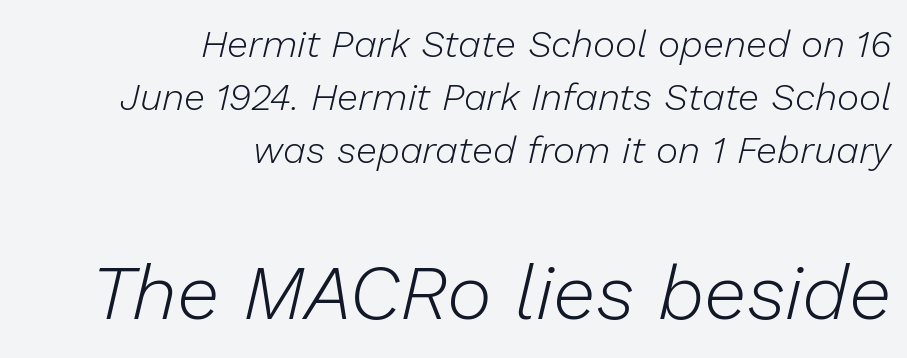
{"italic": "yes", "lean": "right", "slant_degrees": 13, "bold": "no", "weight": "light", "width": "normal", "stroke_contrast": "low", "x_height": "medium", "monospaced": "no", "underline": "no", "align": "right", "line_spacing": "normal", "line_spacing_ratio": 1.39, "letter_spacing": "normal", "letter_spacing_em": 0.0, "larger_block": "second", "size_ratio": 2.03, "glyph_px": 77}
